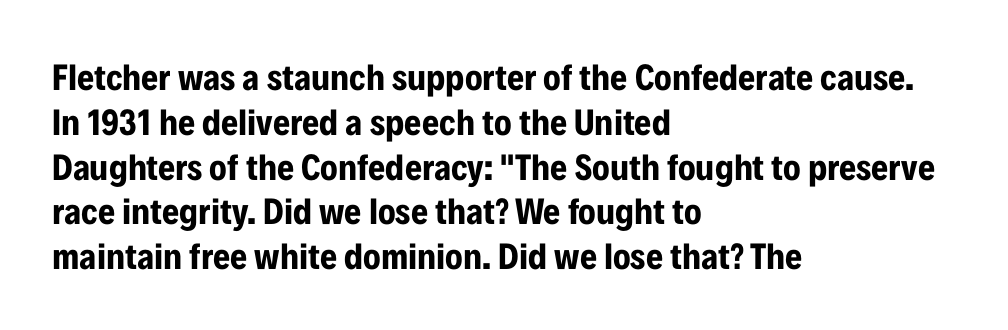
The image shows 37 px bold, condensed sans-serif type, upright; set left-aligned, line spacing 1.21x, normal letter spacing, not underlined; low stroke contrast and a medium x-height.
